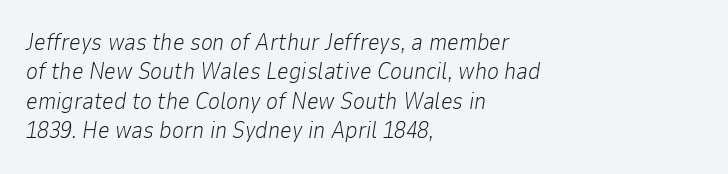
The image shows 23 px text type, italic (leaning right); set left-aligned, normal line spacing (1.28x), normal letter spacing, not underlined.
